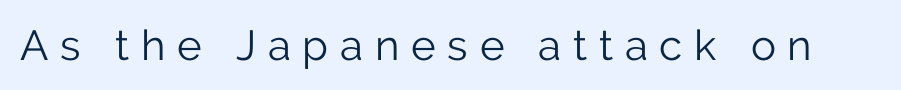
Q: Is the text bold? A: No.
Q: Is the text italic (slanted)? A: No, it is upright.
Q: Is the typeface a serif or a sans-serif typeface? A: Sans-serif.
Q: Is the text underlined? A: No.
Q: Is the spacing between letters normal or unusually wide? A: Unusually wide.
Q: Width (condensed, normal, or wide)? A: Normal.
Q: Stroke contrast? A: Low.
Q: x-height? A: Medium.
Q: Monospaced? A: No.
